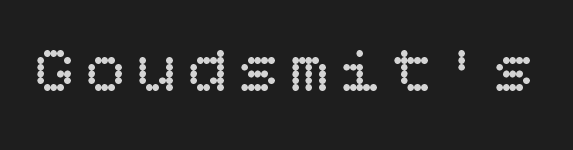
Q: Is the text bold? A: No.
Q: Is the text italic (slanted)? A: No, it is upright.
Q: Is the text underlined? A: No.
Q: Width (condensed, normal, or wide)? A: Normal.
Q: Stroke contrast? A: Low.
Q: x-height? A: Large.
